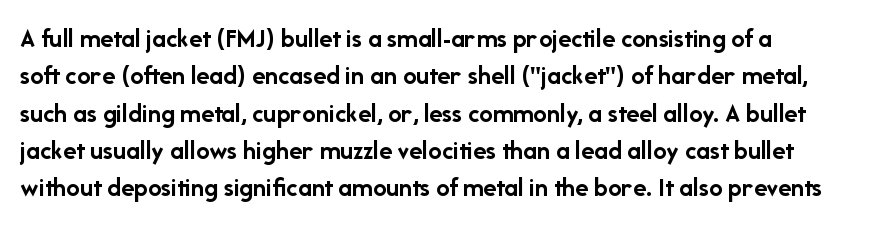
The image shows 27 px bold type, upright; set normal line spacing (1.38x), normal letter spacing, not underlined.
